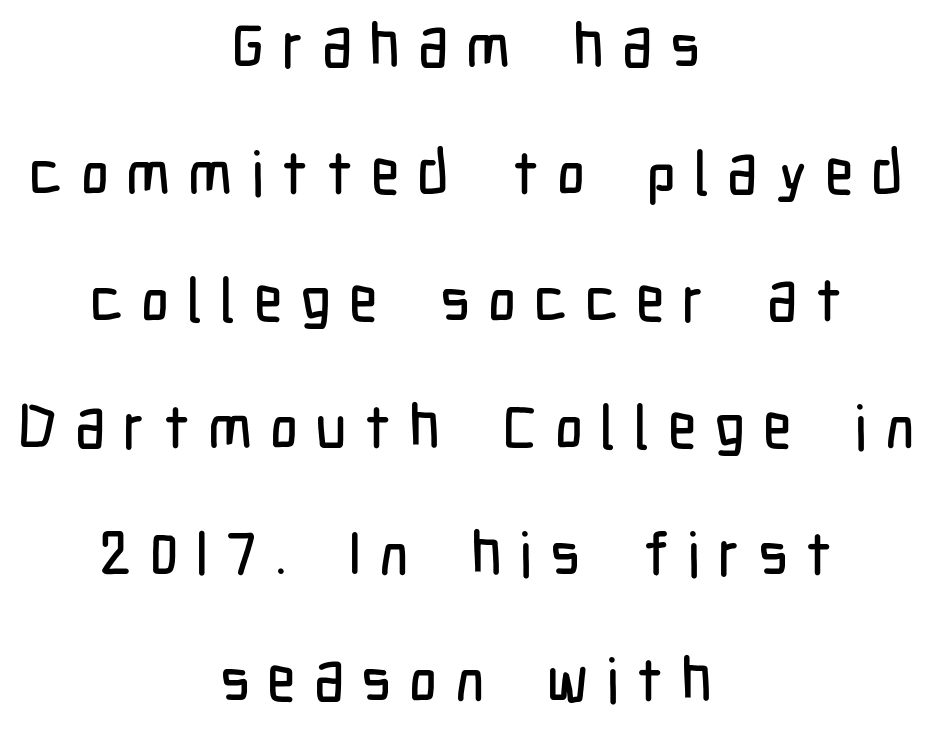
The image shows 61 px condensed sans-serif type, upright; set centered, loose line spacing (2.08x), unusually wide letter spacing (+0.29 em), not underlined; low stroke contrast and a medium x-height.
